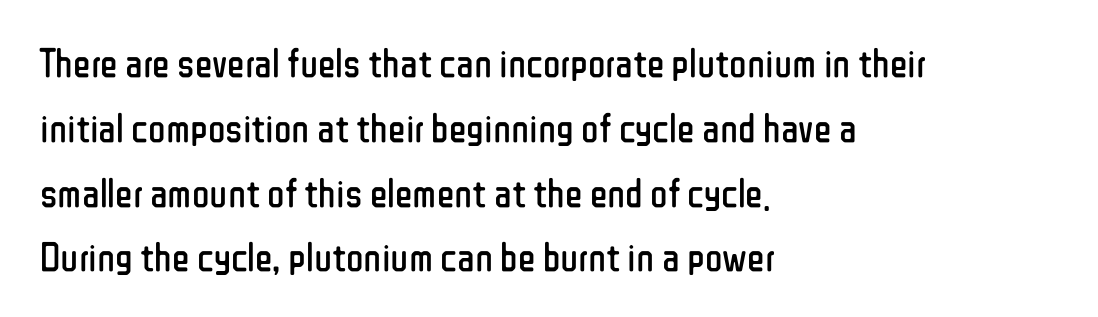
The image shows 41 px regular-weight, condensed sans-serif type, upright; set left-aligned, normal line spacing (1.58x), normal letter spacing, not underlined; low stroke contrast and a medium x-height.
